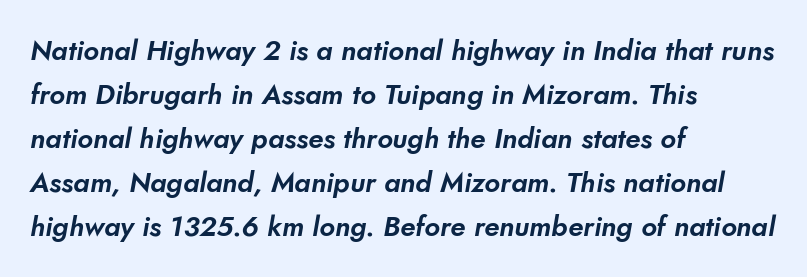
{"serif": "no", "width": "normal", "stroke_contrast": "low", "x_height": "small", "monospaced": "no", "underline": "no", "align": "left", "line_spacing": "normal", "line_spacing_ratio": 1.57, "letter_spacing": "normal", "letter_spacing_em": 0.0, "glyph_px": 28}
